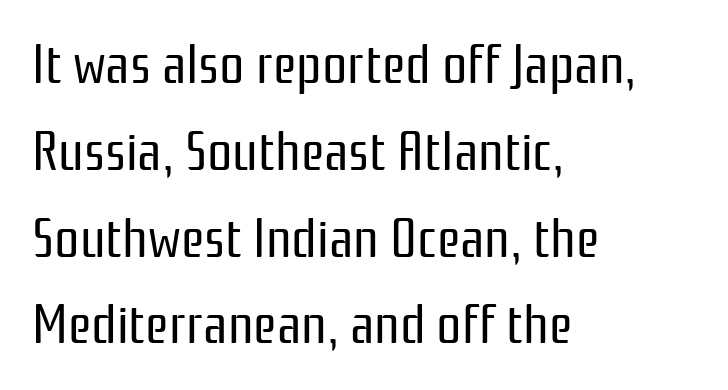
The image shows 56 px regular-weight, condensed sans-serif type, upright; set left-aligned, normal line spacing (1.55x), normal letter spacing, not underlined; low stroke contrast and a medium x-height.
